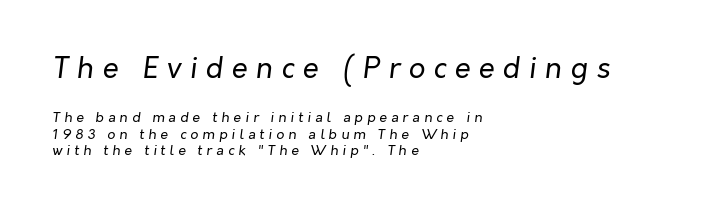
Summary of weight: not heavy and not bold. Where is the straight margin? On the left. Substantial extra tracking has been applied to these lines. The passage shown is typed in a proportional face where columns would drift. The strip under each line holds only bare page.
